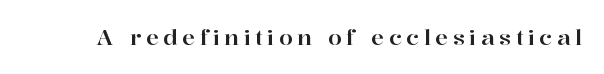
Q: Is the text italic (slanted)? A: No, it is upright.
Q: Is the text underlined? A: No.
Q: Is the spacing between letters normal or unusually wide? A: Unusually wide.
